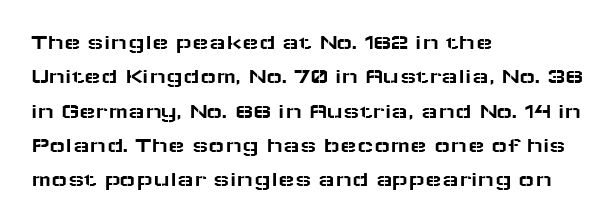
The image shows 22 px text type, upright; set left-aligned, normal line spacing (1.56x), normal letter spacing, not underlined.
